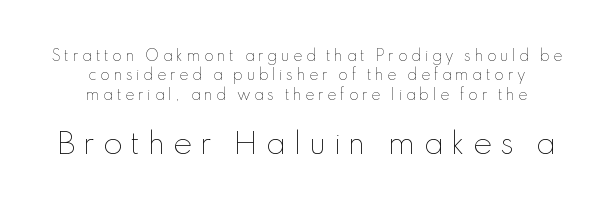
The image shows 29 px thin type, upright; set normal line spacing (1.38x), unusually wide letter spacing (+0.25 em), not underlined; the second (bottom) block is 2.07x larger; low stroke contrast and a small x-height.
